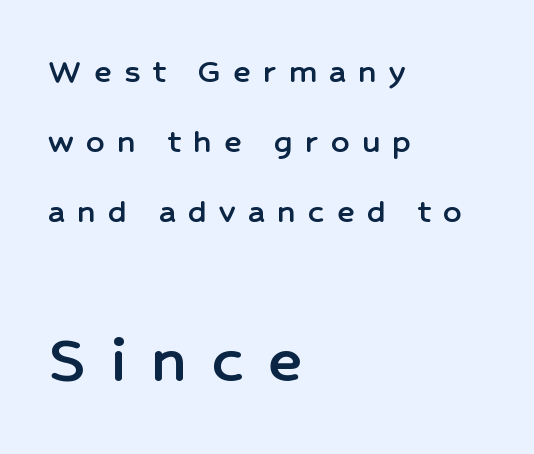
The letters advance in unequal steps, a hallmark of proportional type. Whoever set this chose breathing room over compactness in the vertical rhythm. Tracking value appears strongly positive — letters spread wide. What kind of face is this? One without serifs — a sans. The rendering enlarges the type as you move from the upper chunk to the lower.
